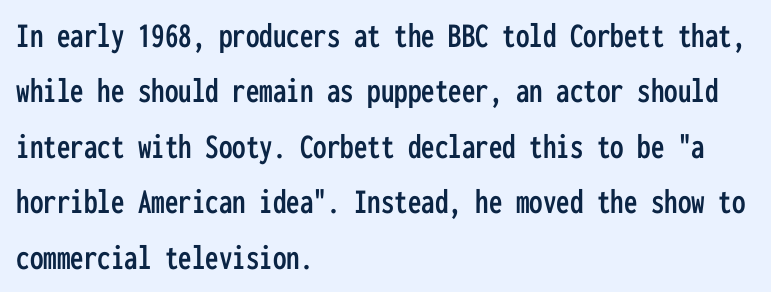
Summary of vertical rhythm: regular, with standard interline spacing. You could count columns in this text — the font is strictly monospaced. Any mark beneath the type? The region is blank. A classic flush-left, rag-right setting is used for this passage. Ascenders rise straight up at ninety degrees. Is this a sans? Yes — the strokes have no serifs.
